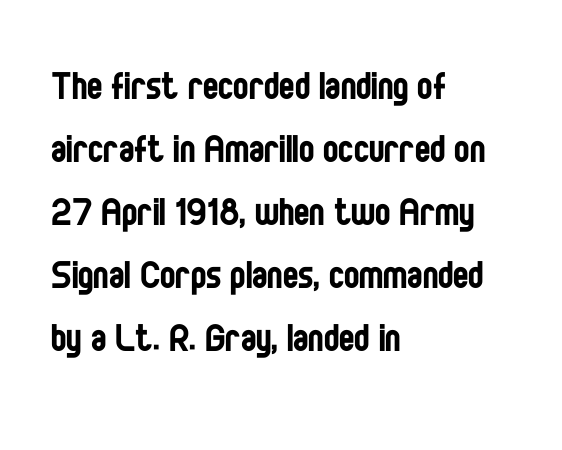
The image shows 46 px regular-weight, condensed sans-serif type, upright; set left-aligned, normal line spacing (1.37x), normal letter spacing, not underlined; low stroke contrast and a large x-height.
